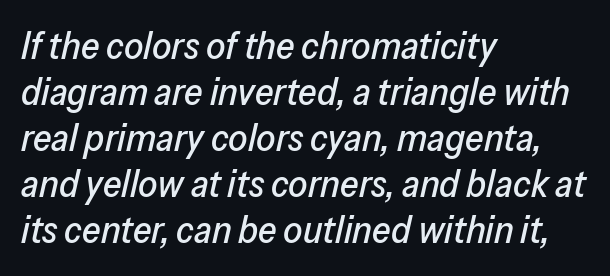
{"italic": "yes", "lean": "right", "slant_degrees": 13, "width": "normal", "stroke_contrast": "low", "x_height": "medium", "monospaced": "no", "underline": "no", "align": "left", "line_spacing_ratio": 1.21, "letter_spacing": "normal", "letter_spacing_em": 0.0, "glyph_px": 38}
